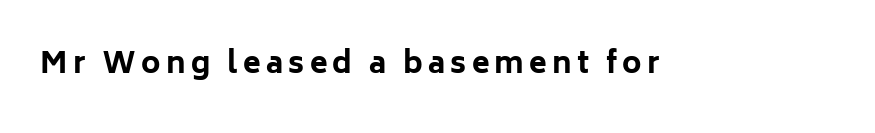
A typesetter would label this face a sans. Character widths vary here, with narrow letters taking less room than wide ones. The face used here has the dense, thick strokes of a bold. No italicization has been applied; the sample stays upright. Letters rest on an invisible, unmarked baseline.
